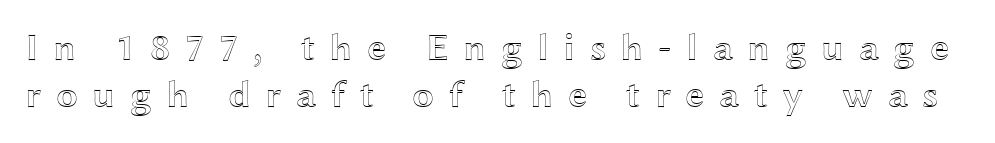
{"italic": "no", "width": "wide", "x_height": "medium", "monospaced": "no", "underline": "no", "line_spacing_ratio": 1.21, "letter_spacing": "wide", "letter_spacing_em": 0.37, "glyph_px": 39}
